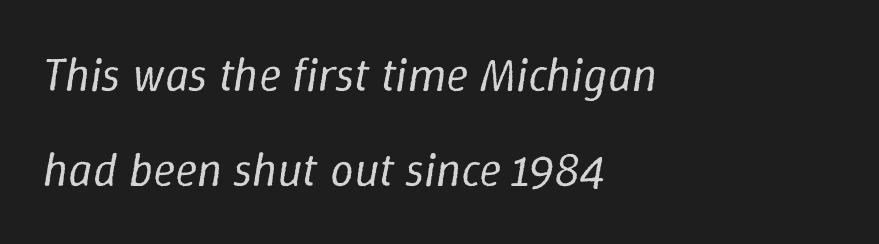
{"italic": "yes", "lean": "right", "slant_degrees": 9, "bold": "no", "weight": "regular", "width": "normal", "stroke_contrast": "low", "x_height": "medium", "monospaced": "no", "underline": "no", "align": "left", "line_spacing": "loose", "line_spacing_ratio": 2.02, "letter_spacing": "normal", "letter_spacing_em": 0.0, "glyph_px": 47}
